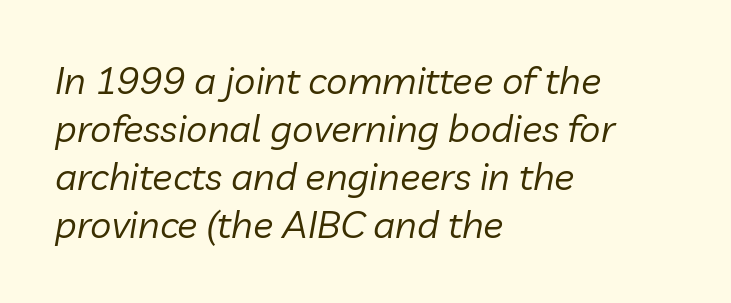
The image shows 38 px regular-weight type, italic (leaning right); set left-aligned, normal line spacing (1.26x), normal letter spacing, not underlined; low stroke contrast and a medium x-height.
